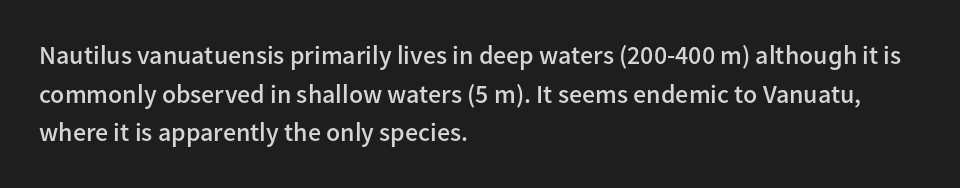
Q: Is the text bold? A: Semi-bold.
Q: Is the text italic (slanted)? A: No, it is upright.
Q: Is the text underlined? A: No.
Q: How is the paragraph aligned? A: Left-aligned.
Q: Is the spacing between letters normal or unusually wide? A: Normal.
Q: Is the spacing between lines tight, normal or loose? A: Normal.
